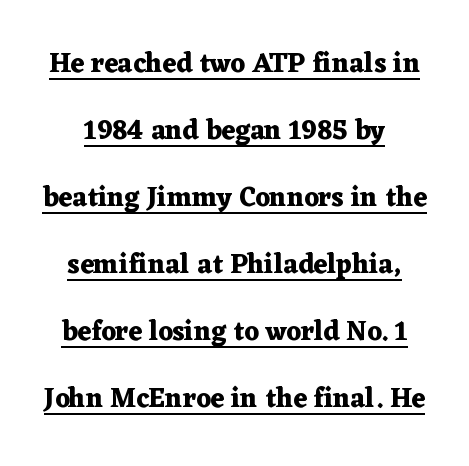
Notice the wide empty band between every row — that's loose leading. No extra tracking has been applied to these lines. Upright lettering throughout. Beneath each row of characters lies a ruled line. Heavy, bold letterforms.
